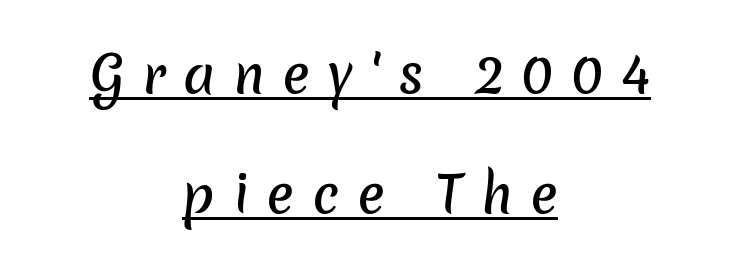
Beneath each row of characters lies a ruled line. The tracking jumps out immediately: characters are airy and widely separated. Every row of glyphs is offset so its center matches the block's center. Proportional: the letters do not fall into vertical columns.
